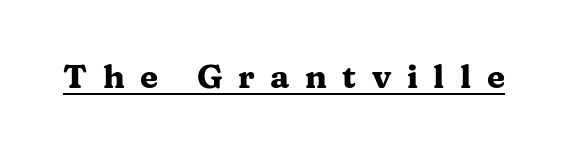
{"serif": "yes", "italic": "no", "bold": "yes", "weight": "heavy", "width": "wide", "stroke_contrast": "medium", "x_height": "medium", "monospaced": "no", "underline": "yes", "letter_spacing": "wide", "letter_spacing_em": 0.47, "glyph_px": 33}
